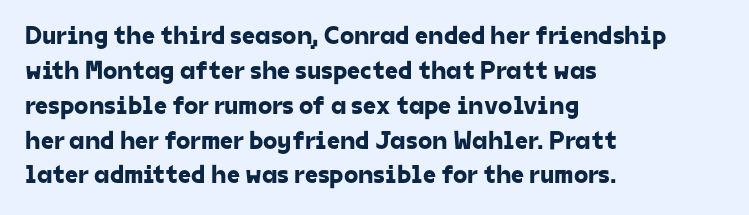
Glance below the letters and you will spot only blank space. A typesetter would call this leading conventional body-copy spacing. Nothing unusual about the tracking: characters are spaced as the font intends. The text block is weighted toward the left margin, trailing off unevenly rightward.
